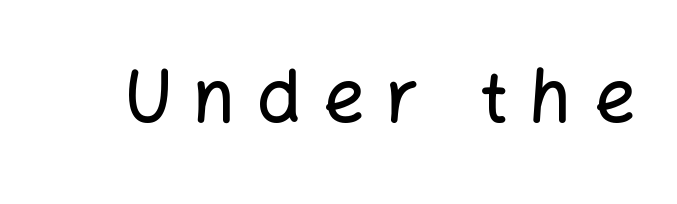
Look at the tracking — it's clearly loosened, letters drifting apart. Vertical strokes here are truly vertical. A clean baseline with only descenders dipping below it. This sample has the flowing, uneven cadence of proportional lettering.
